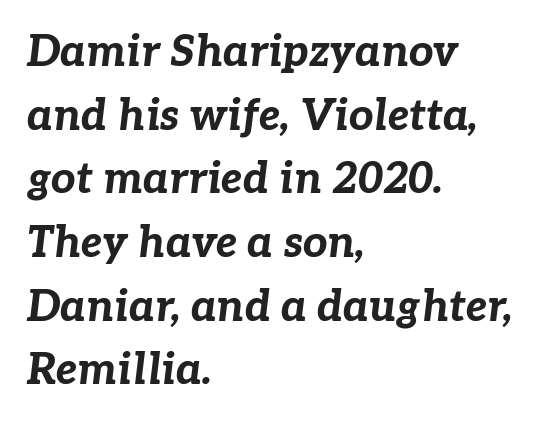
Q: Is the text bold? A: Yes.
Q: Is the text italic (slanted)? A: Yes, it leans right by about 7 degrees.
Q: Is the text underlined? A: No.
Q: How is the paragraph aligned? A: Left-aligned.
Q: Is the spacing between letters normal or unusually wide? A: Normal.
Q: Is the spacing between lines tight, normal or loose? A: Normal.
Q: Width (condensed, normal, or wide)? A: Normal.
Q: Stroke contrast? A: Low.
Q: x-height? A: Medium.
Q: Monospaced? A: No.
